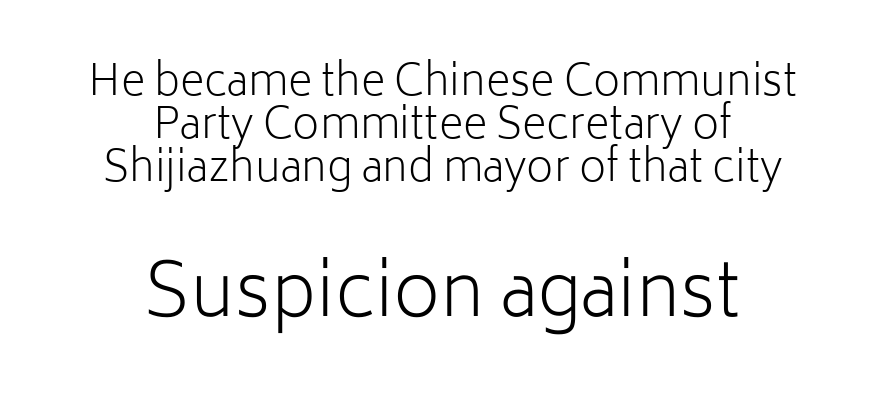
The image shows 73 px light sans-serif type, upright; set centered, tight line spacing (1.02x), normal letter spacing, not underlined; the second (bottom) block is 1.74x larger; low stroke contrast and a medium x-height.
